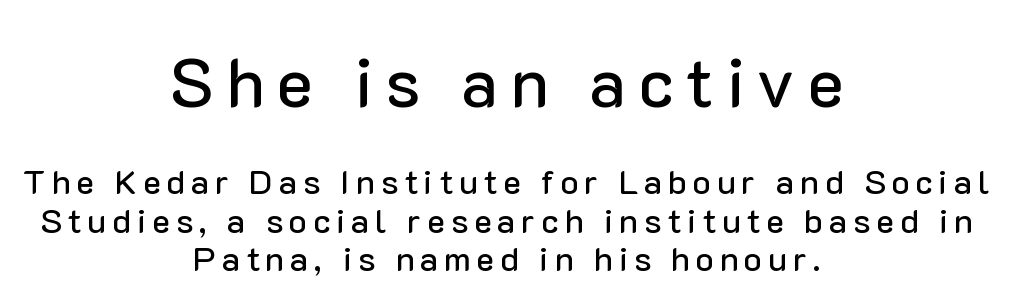
Spacing verdict: proportional, widths tailored to each character. Compared with a flush-left layout, this one balances lines on the center instead. Font category for this specimen: sans-serif. Posture: straight, roman, zero tilt. These lines huddle together more closely than default settings would place them. Visually, the top section dominates because its glyphs are scaled up.
